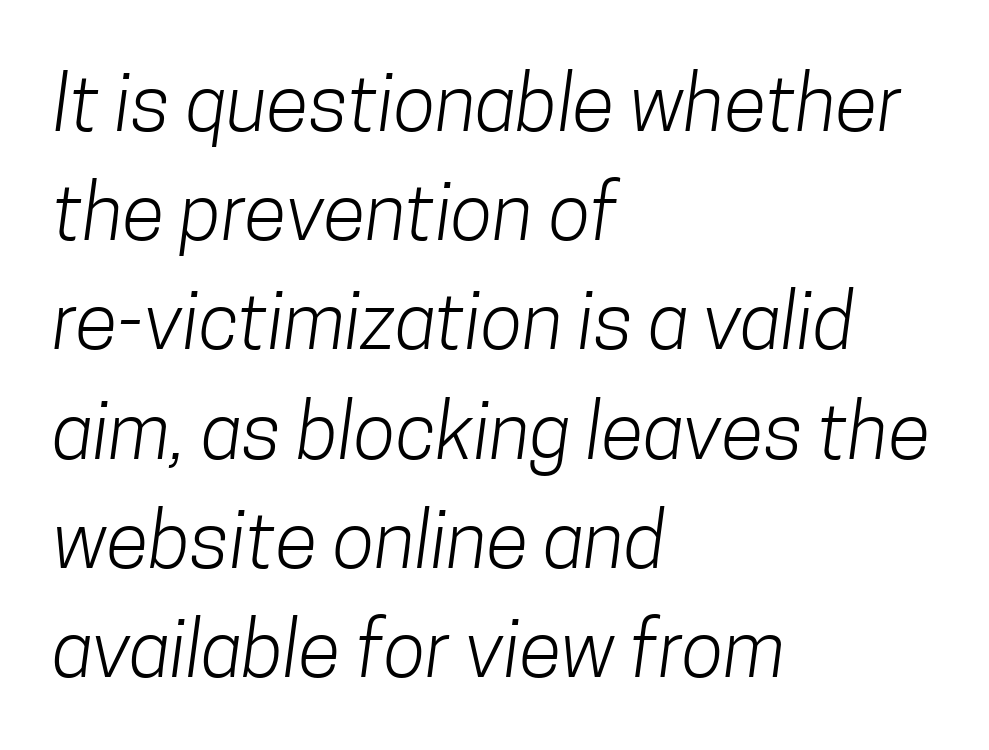
{"serif": "no", "bold": "no", "weight": "light", "width": "condensed", "stroke_contrast": "low", "x_height": "medium", "monospaced": "no", "underline": "no", "align": "left", "line_spacing": "normal", "line_spacing_ratio": 1.4, "letter_spacing": "normal", "letter_spacing_em": 0.0, "glyph_px": 78}
